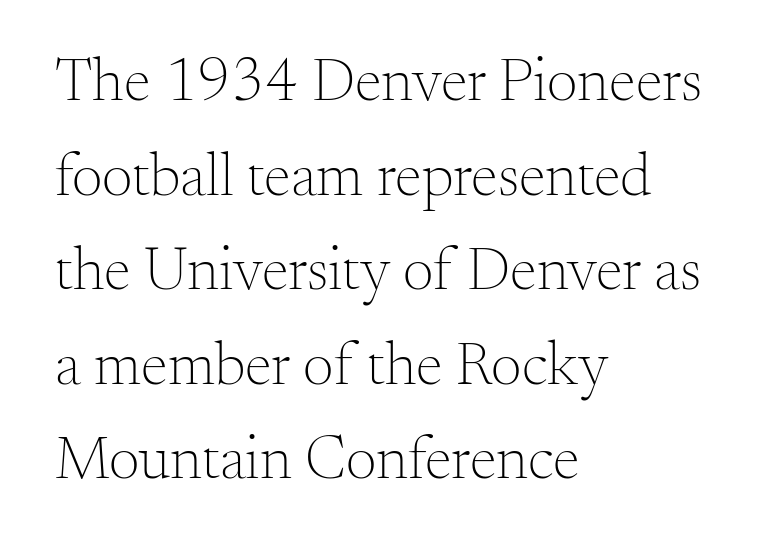
{"serif": "yes", "italic": "no", "bold": "no", "weight": "light", "width": "normal", "stroke_contrast": "medium", "x_height": "small", "monospaced": "no", "underline": "no", "align": "left", "line_spacing": "normal", "line_spacing_ratio": 1.55, "letter_spacing": "normal", "letter_spacing_em": 0.0, "glyph_px": 61}
